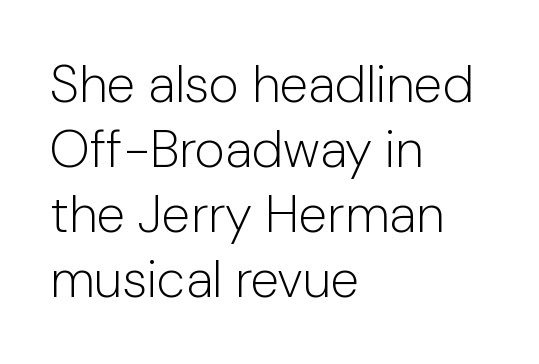
This rendering leaves character spacing at its baseline value. A typesetter would call this proportional, since set widths differ per character. Nobody drew a line under any word here. Vertical strokes here are truly vertical. Does the copy run flush right? No — it runs flush left.
